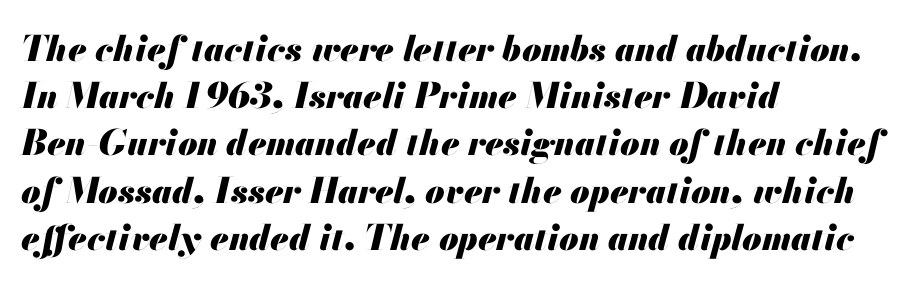
Every row of glyphs begins at an identical x-position on the left. Is the type bold? Yes — the strokes are clearly thick and heavy. These lines were composed using italics. The face used here is rendered with its standard letterfit. You could not count columns in this text — the font is proportionally spaced.
